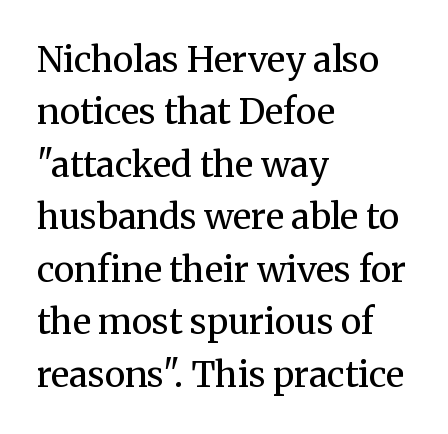
The image shows 35 px regular-weight serif type, upright; set left-aligned, normal line spacing (1.5x), normal letter spacing, not underlined; medium stroke contrast and a medium x-height.
